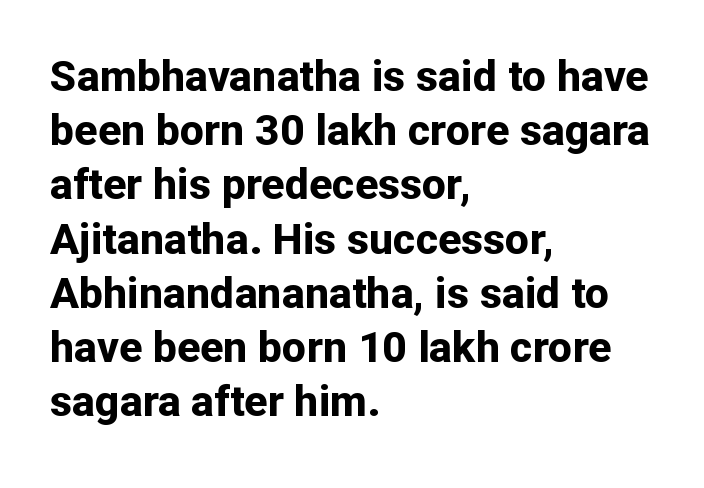
{"serif": "no", "italic": "no", "bold": "yes", "weight": "bold", "width": "normal", "stroke_contrast": "low", "x_height": "medium", "monospaced": "no", "underline": "no", "align": "left", "line_spacing": "normal", "line_spacing_ratio": 1.26, "letter_spacing": "normal", "letter_spacing_em": 0.0, "glyph_px": 43}
